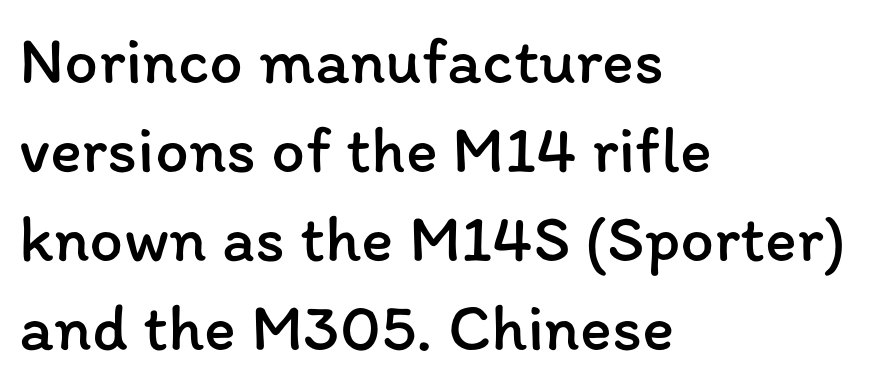
{"italic": "no", "bold": "no", "weight": "regular", "width": "normal", "stroke_contrast": "low", "x_height": "medium", "monospaced": "no", "underline": "no", "align": "left", "line_spacing": "normal", "line_spacing_ratio": 1.33, "letter_spacing": "normal", "letter_spacing_em": 0.0, "glyph_px": 67}
